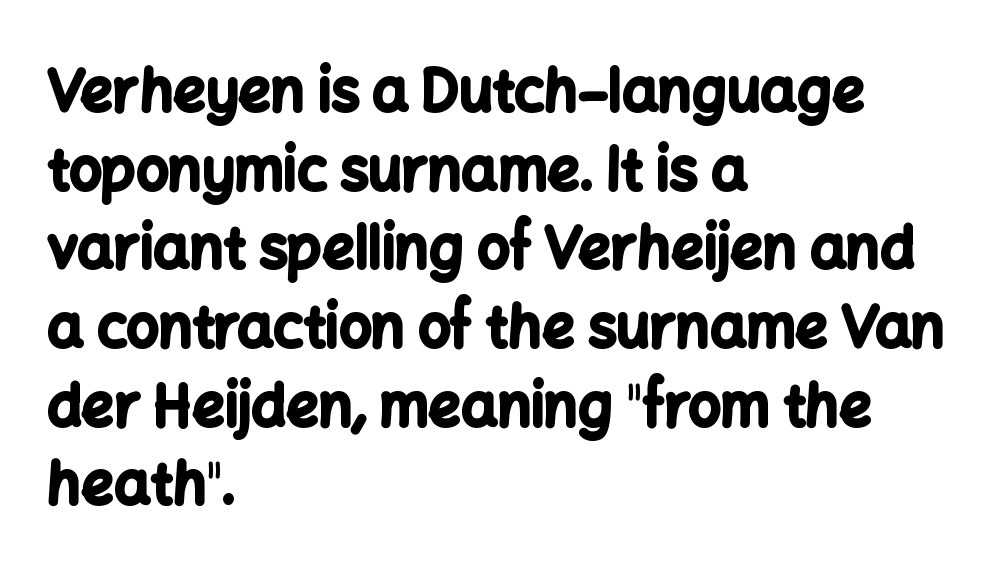
The image shows 57 px bold sans-serif type, upright; set left-aligned, normal line spacing (1.38x), normal letter spacing, not underlined; low stroke contrast and a medium x-height.
